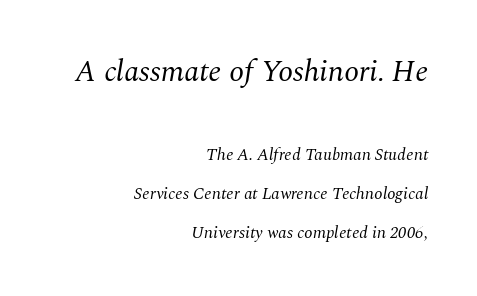
The image shows 30 px regular-weight serif type, italic (leaning right); set right-aligned, loose line spacing (2.3x), normal letter spacing, not underlined; the first (top) block is 1.76x larger; medium stroke contrast and a medium x-height.
